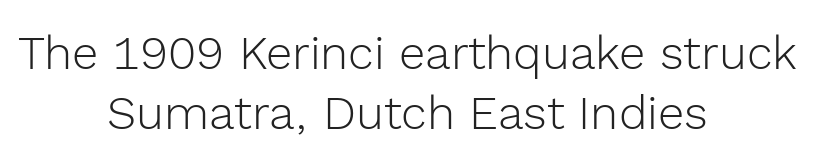
The image shows 47 px light sans-serif type, upright; set centered, normal line spacing (1.27x), normal letter spacing, not underlined; a medium x-height.
